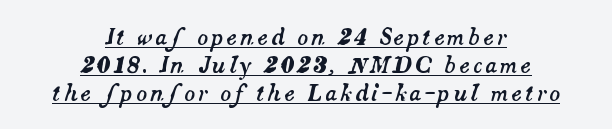
Compared with undecorated copy, this sample adds a rule below the words. In terms of leading, this rendering sits right in the middle. The face used here has a pronounced slope to its letters. The lines in this sample share a center point and differ in where they start and stop.
